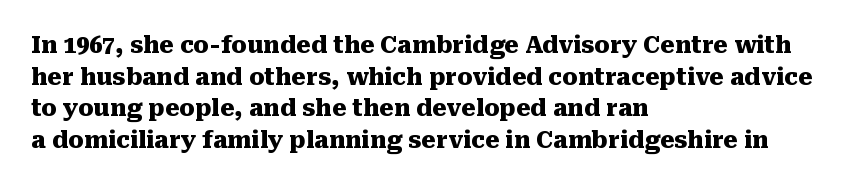
The image shows 23 px bold type, upright; set left-aligned, normal line spacing (1.37x), normal letter spacing, not underlined.
